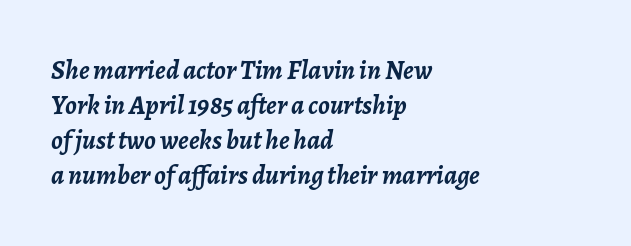
The image shows 27 px bold type, italic (leaning right); set left-aligned, normal line spacing (1.3x), normal letter spacing, not underlined.
